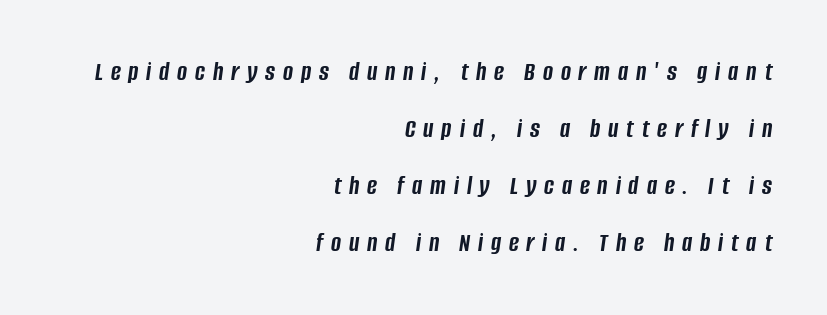
{"italic": "yes", "lean": "right", "slant_degrees": 8, "bold": "yes", "underline": "no", "align": "right", "line_spacing": "loose", "line_spacing_ratio": 2.11, "letter_spacing": "wide", "letter_spacing_em": 0.29, "glyph_px": 27}
